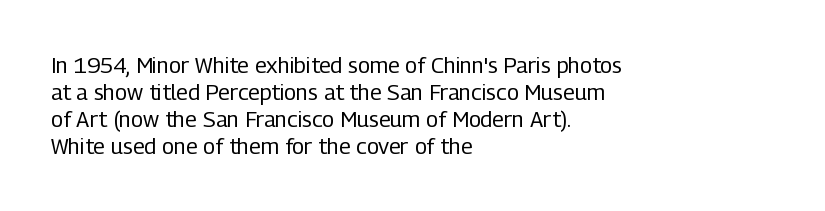
Beneath every word, the page is bare. The lettering holds an erect, upright posture throughout. Caption: face not bold, strokes unweighted. The gaps between neighbouring characters are ordinary and unremarkable.
